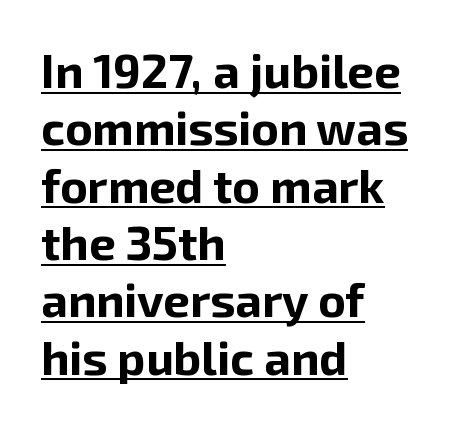
Underlining? Definitely there. Does extra space separate the letters? No, they use regular spacing. Line starts are locked; line ends wander. Do the characters align in a grid? No, the font is proportional. If you drew a line through each stem, it would be perfectly vertical.
